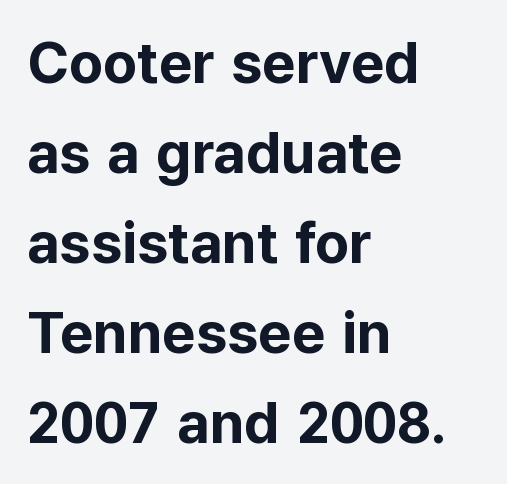
Rows of type keep a routine distance in the vertical direction. The type family on display is of the sans-serif kind. Do the characters align in a grid? No, the font is proportional. This is roman type, the default non-slanted kind. Caption: standard tracking, unaltered.
